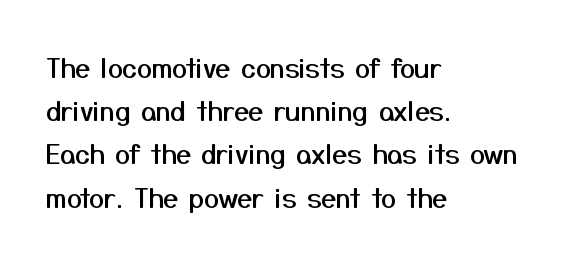
Anything drawn beneath the words? Only blank space. In terms of letterspacing, this is plain default setting. No italicization has been applied; the sample stays upright. The block of text has a typical density, with ordinary space between rows. Horizontal alignment here is leftward, the default for most running prose.
